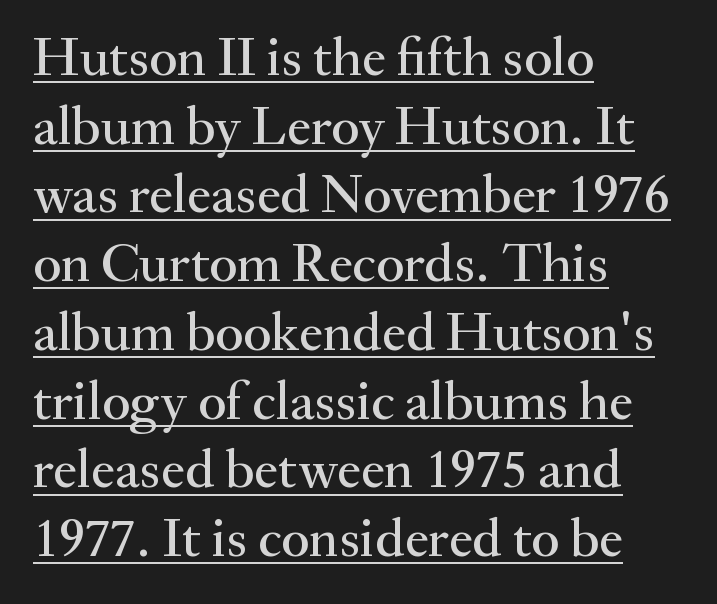
{"serif": "yes", "italic": "no", "width": "normal", "stroke_contrast": "medium", "x_height": "small", "monospaced": "no", "underline": "yes", "align": "left", "line_spacing": "normal", "line_spacing_ratio": 1.25, "letter_spacing": "normal", "letter_spacing_em": 0.0, "glyph_px": 55}
